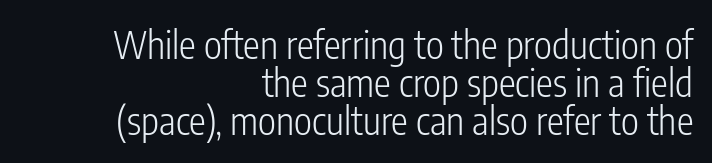
The image shows 38 px light, condensed sans-serif type, upright; set right-aligned, tight line spacing (1.0x), normal letter spacing, not underlined; low stroke contrast and a medium x-height.
